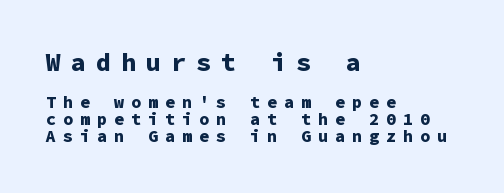
{"italic": "no", "bold": "yes", "underline": "no", "align": "left", "line_spacing": "tight", "line_spacing_ratio": 1.0, "letter_spacing": "wide", "letter_spacing_em": 0.4, "larger_block": "first", "size_ratio": 1.47, "glyph_px": 25}
